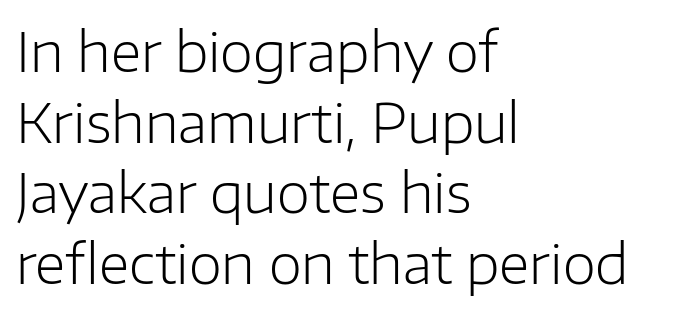
The image shows 54 px light sans-serif type, upright; set left-aligned, normal line spacing (1.31x), normal letter spacing, not underlined; low stroke contrast and a medium x-height.
